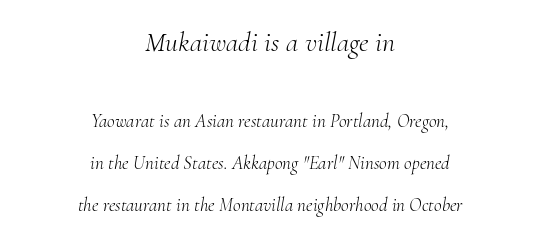
The image shows 28 px light serif type, italic (leaning right); set centered, loose line spacing (2.2x), normal letter spacing, not underlined; the first (top) block is 1.47x larger; medium stroke contrast and a small x-height.
